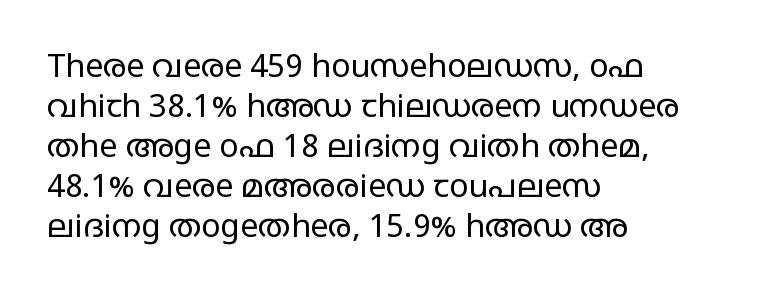
Looks like regular typesetting: each glyph gets only the width it needs. A roman cut, with each character standing at attention. Descenders hang freely into open space. Is the letter spacing exaggerated? No — it looks like the ordinary default. The rendering anchors every line to the left-hand side. Compared with a typical body face, this is equally light or lighter still.
